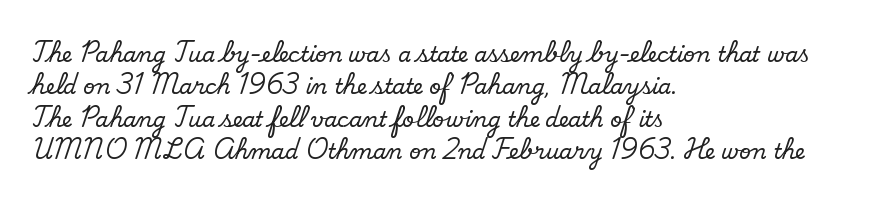
The image shows 21 px text type; set left-aligned, normal line spacing (1.54x), normal letter spacing, not underlined.
